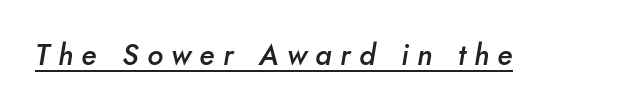
{"italic": "yes", "lean": "right", "slant_degrees": 10, "bold": "semi", "weight": "semibold", "width": "normal", "stroke_contrast": "low", "x_height": "small", "monospaced": "no", "underline": "yes", "letter_spacing": "wide", "letter_spacing_em": 0.29, "glyph_px": 29}
